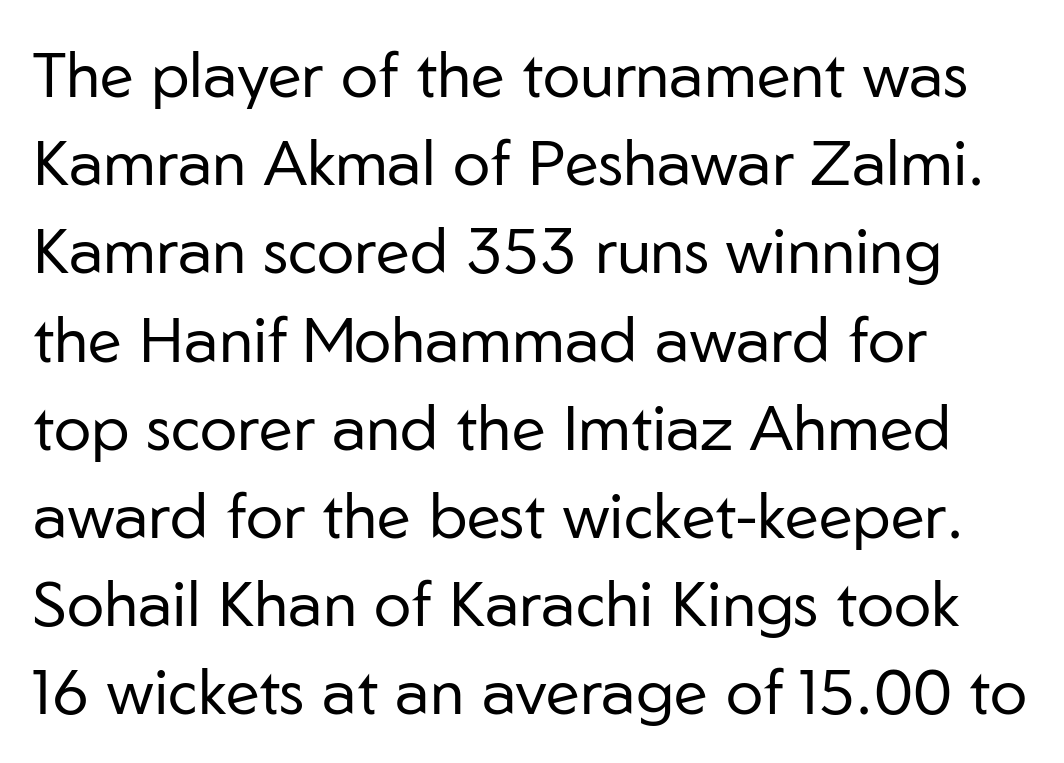
{"serif": "no", "italic": "no", "bold": "no", "weight": "regular", "width": "normal", "stroke_contrast": "low", "x_height": "medium", "monospaced": "no", "underline": "no", "align": "left", "line_spacing": "normal", "line_spacing_ratio": 1.4, "letter_spacing": "normal", "letter_spacing_em": 0.0, "glyph_px": 63}
